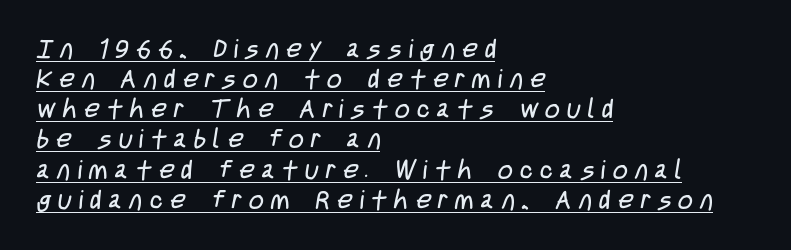
{"bold": "no", "underline": "yes", "align": "left", "line_spacing_ratio": 1.16, "letter_spacing": "wide", "letter_spacing_em": 0.28, "glyph_px": 26}
